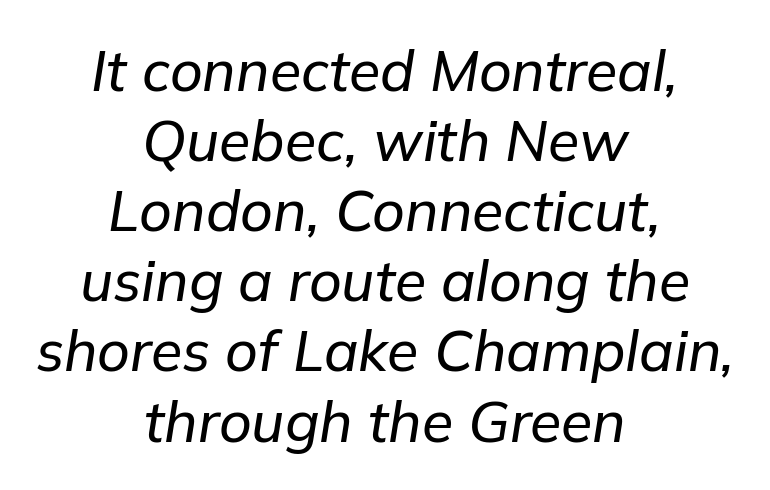
{"italic": "yes", "lean": "right", "slant_degrees": 9, "width": "normal", "stroke_contrast": "low", "x_height": "medium", "monospaced": "no", "underline": "no", "align": "center", "line_spacing_ratio": 1.23, "letter_spacing": "normal", "letter_spacing_em": 0.0, "glyph_px": 57}
